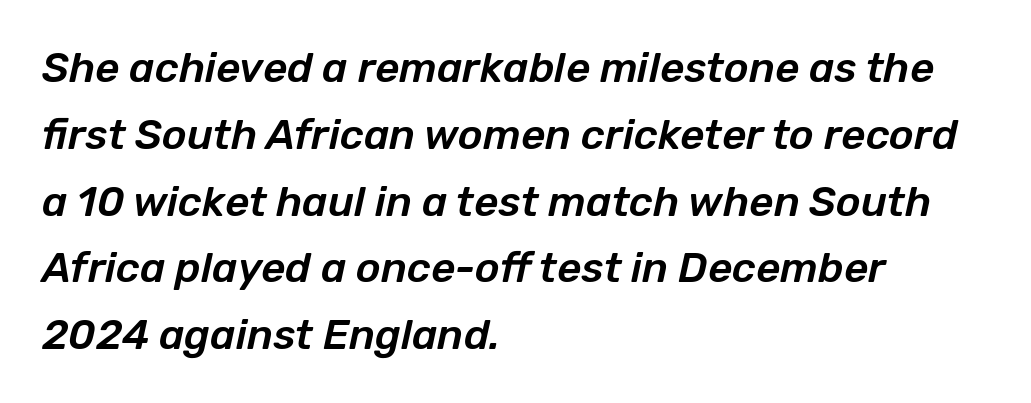
The rendering uses natural spacing where letterforms have individual widths. The letters sit at their default tracking, neither squeezed nor spread. Check under the words: just untouched page. There's an unmistakable incline to the writing here. Reading down the column, the eye jumps a familiar distance to each next line.
